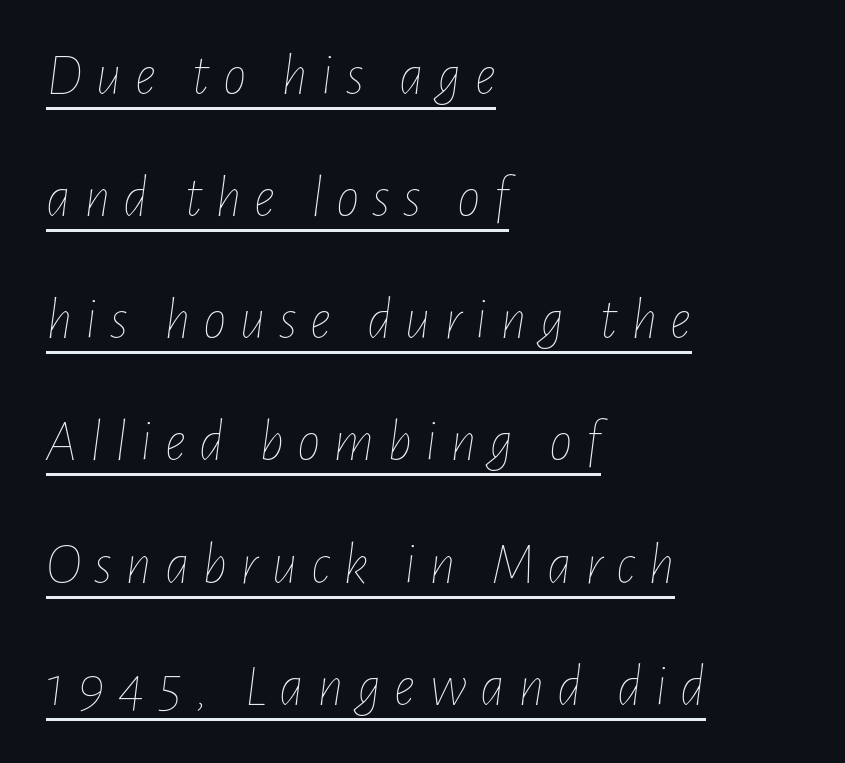
Q: Is the text bold? A: No.
Q: Is the text italic (slanted)? A: Yes, it leans right by about 7 degrees.
Q: Is the text underlined? A: Yes.
Q: How is the paragraph aligned? A: Left-aligned.
Q: Is the spacing between letters normal or unusually wide? A: Unusually wide.
Q: Is the spacing between lines tight, normal or loose? A: Loose.
Q: Width (condensed, normal, or wide)? A: Condensed.
Q: Stroke contrast? A: Low.
Q: x-height? A: Medium.
Q: Monospaced? A: No.
